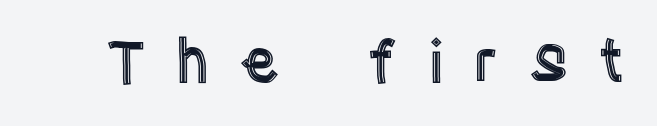
Has an underline been added? It has not. The lettering stays uniformly vertical, giving the passage a roman look. Spacing verdict: proportional, widths tailored to each character. The tracking reads as deliberately expanded to a designer's eye.
